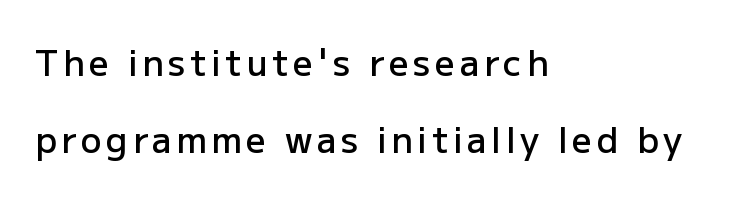
Q: Is the text bold? A: Semi-bold.
Q: Is the text italic (slanted)? A: No, it is upright.
Q: Is the typeface a serif or a sans-serif typeface? A: Sans-serif.
Q: Is the text underlined? A: No.
Q: How is the paragraph aligned? A: Left-aligned.
Q: Is the spacing between lines tight, normal or loose? A: Loose.
Q: Width (condensed, normal, or wide)? A: Normal.
Q: Stroke contrast? A: Low.
Q: x-height? A: Medium.
Q: Monospaced? A: No.
